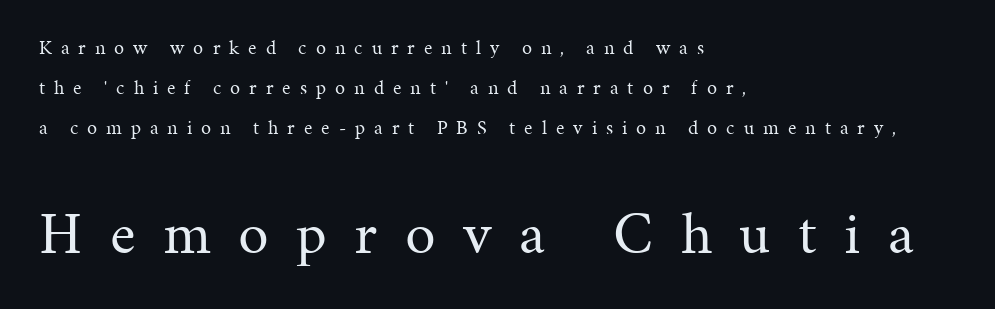
{"serif": "yes", "italic": "no", "bold": "no", "weight": "regular", "width": "normal", "stroke_contrast": "medium", "x_height": "medium", "monospaced": "no", "underline": "no", "align": "left", "line_spacing": "loose", "line_spacing_ratio": 2.0, "letter_spacing": "wide", "letter_spacing_em": 0.45, "larger_block": "second", "size_ratio": 3.05, "glyph_px": 61}
